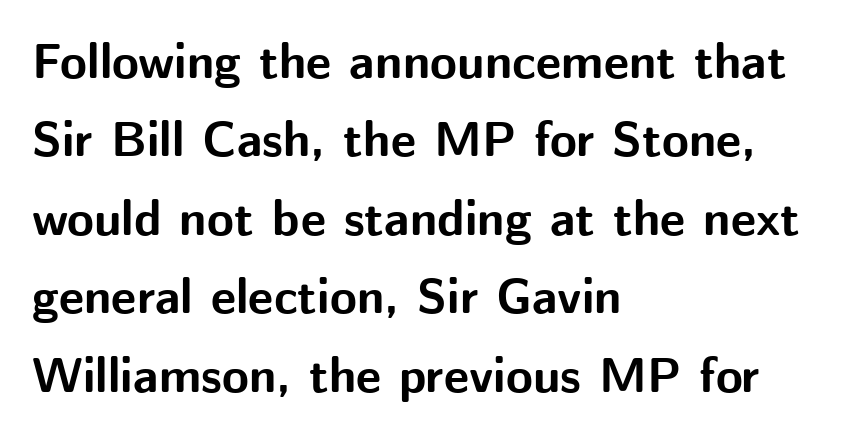
The image shows 49 px bold sans-serif type, upright; set left-aligned, normal line spacing (1.6x), normal letter spacing, not underlined; medium stroke contrast and a medium x-height.
